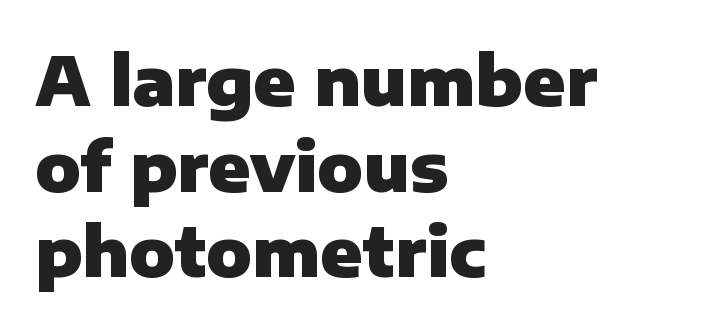
Q: Is the text bold? A: Yes.
Q: Is the text italic (slanted)? A: No, it is upright.
Q: Is the typeface a serif or a sans-serif typeface? A: Sans-serif.
Q: Is the text underlined? A: No.
Q: How is the paragraph aligned? A: Left-aligned.
Q: Is the spacing between letters normal or unusually wide? A: Normal.
Q: Is the spacing between lines tight, normal or loose? A: Normal.
Q: Width (condensed, normal, or wide)? A: Normal.
Q: Stroke contrast? A: Low.
Q: x-height? A: Medium.
Q: Monospaced? A: No.
